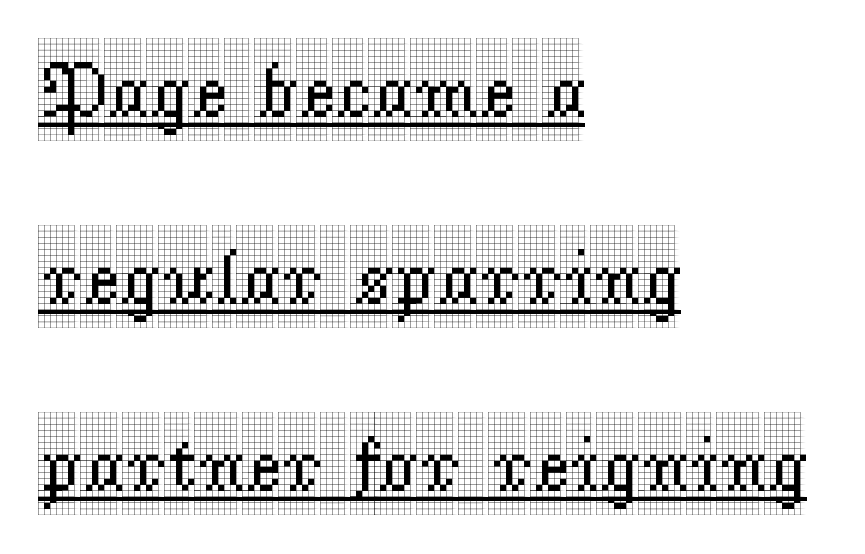
Q: Is the text italic (slanted)? A: No, it is upright.
Q: Is the typeface a serif or a sans-serif typeface? A: Serif.
Q: Is the text underlined? A: Yes.
Q: How is the paragraph aligned? A: Left-aligned.
Q: Is the spacing between letters normal or unusually wide? A: Normal.
Q: Is the spacing between lines tight, normal or loose? A: Loose.
Q: Width (condensed, normal, or wide)? A: Condensed.
Q: x-height? A: Large.
Q: Monospaced? A: No.
